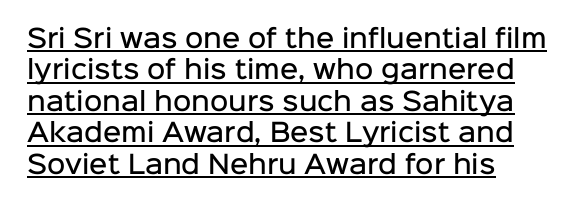
{"italic": "no", "bold": "semi", "underline": "yes", "align": "left", "line_spacing": "normal", "line_spacing_ratio": 1.26, "letter_spacing": "normal", "letter_spacing_em": 0.0, "glyph_px": 25}
